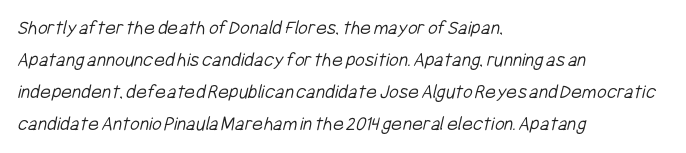
Q: Is the text bold? A: No.
Q: Is the text underlined? A: No.
Q: How is the paragraph aligned? A: Left-aligned.
Q: Is the spacing between letters normal or unusually wide? A: Normal.
Q: Is the spacing between lines tight, normal or loose? A: Normal.
